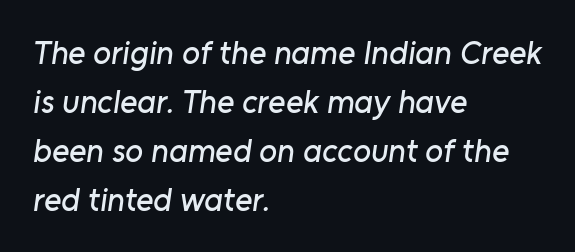
This sample is left-justified, so line endings fall wherever the words run out. The type is set solid horizontally, with unmodified tracking. How would I describe the line gaps? Plain and ordinary. The strip under each line holds only bare page.
